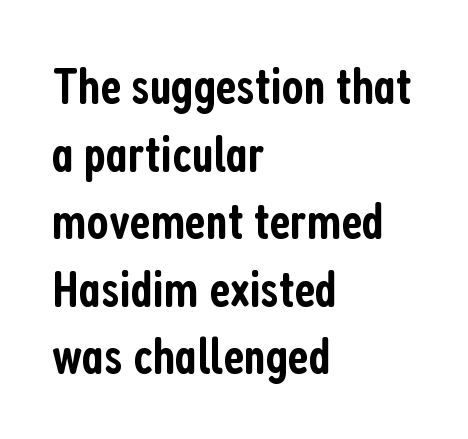
The image shows 52 px semibold, condensed sans-serif type, upright; set left-aligned, normal line spacing (1.3x), normal letter spacing, not underlined; low stroke contrast and a medium x-height.
